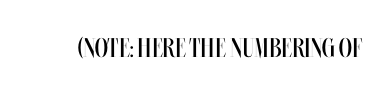
Q: Is the text bold? A: No.
Q: Is the text italic (slanted)? A: No, it is upright.
Q: Is the text underlined? A: No.
Q: Is the spacing between letters normal or unusually wide? A: Normal.
